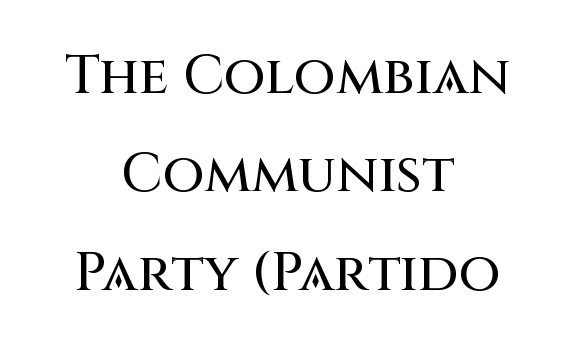
Q: Is the text italic (slanted)? A: No, it is upright.
Q: Is the typeface a serif or a sans-serif typeface? A: Sans-serif.
Q: Is the text underlined? A: No.
Q: How is the paragraph aligned? A: Centered.
Q: Is the spacing between letters normal or unusually wide? A: Normal.
Q: Width (condensed, normal, or wide)? A: Normal.
Q: Stroke contrast? A: Medium.
Q: x-height? A: Large.
Q: Monospaced? A: No.
